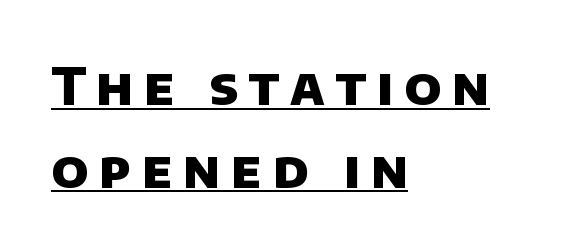
{"serif": "no", "bold": "yes", "weight": "heavy", "width": "normal", "stroke_contrast": "low", "x_height": "large", "monospaced": "no", "underline": "yes", "align": "left", "line_spacing": "normal", "line_spacing_ratio": 1.59, "letter_spacing": "wide", "letter_spacing_em": 0.21, "glyph_px": 52}
